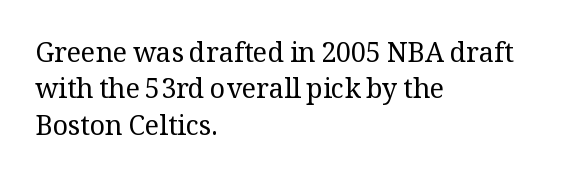
Upright lettering throughout. Reading down the column, the eye jumps a familiar distance to each next line. The typesetting does not lean heavy: it is not bold. Horizontal alignment here is leftward, the default for most running prose. The space directly below the letters is spotless. Glyph-to-glyph distance matches everyday printed text.
